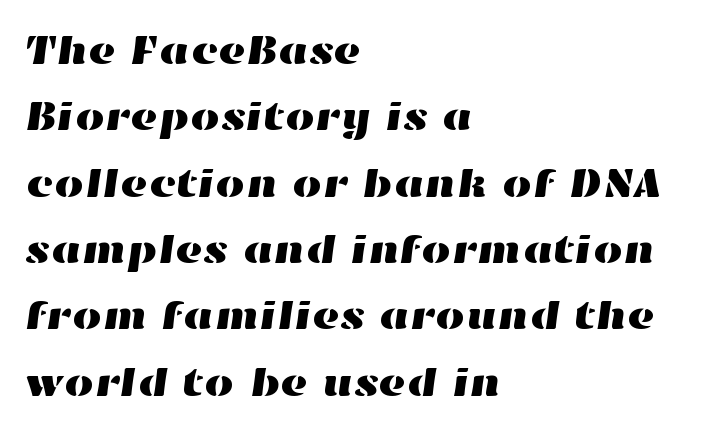
Q: Is the text underlined? A: No.
Q: How is the paragraph aligned? A: Left-aligned.
Q: Is the spacing between letters normal or unusually wide? A: Normal.
Q: Is the spacing between lines tight, normal or loose? A: Normal.
Q: Width (condensed, normal, or wide)? A: Wide.
Q: Stroke contrast? A: High.
Q: x-height? A: Medium.
Q: Monospaced? A: No.
